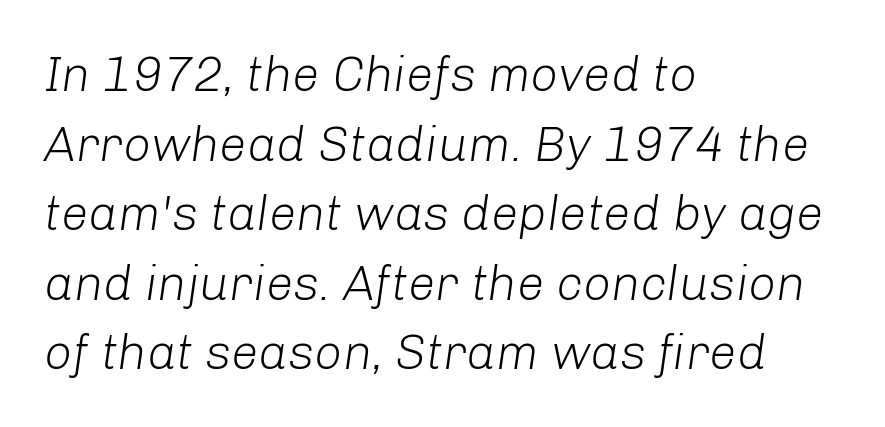
Q: Is the text bold? A: No.
Q: Is the text italic (slanted)? A: Yes, it leans right by about 8 degrees.
Q: Is the text underlined? A: No.
Q: How is the paragraph aligned? A: Left-aligned.
Q: Is the spacing between letters normal or unusually wide? A: Normal.
Q: Is the spacing between lines tight, normal or loose? A: Normal.
Q: Width (condensed, normal, or wide)? A: Normal.
Q: Stroke contrast? A: Low.
Q: x-height? A: Medium.
Q: Monospaced? A: No.
